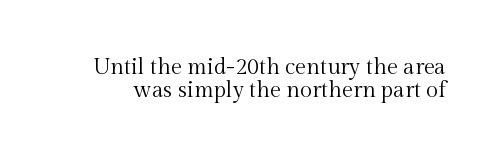
Each new line begins almost immediately beneath the previous one. This rendering features lettering with no underline. In terms of posture, this sample is upright. No extra tracking has been applied to these lines.
